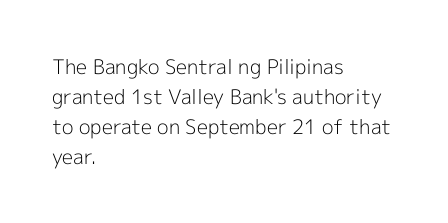
The image shows 20 px text type, upright; set left-aligned, normal line spacing (1.5x), normal letter spacing, not underlined.
